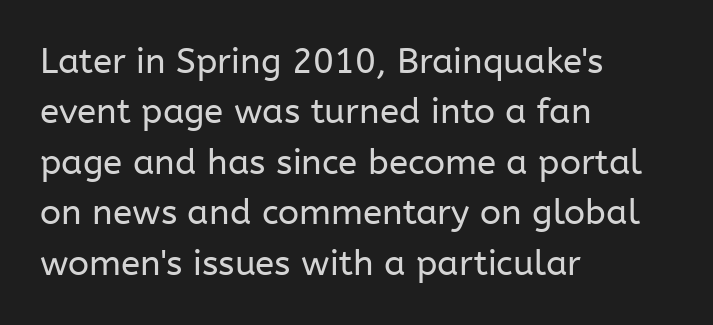
A typesetter would mark this as roman, not italic. The space beneath each line is pristine and unruled. The compositor pushed each line to the left boundary. Grotesque or geometric, the face here clearly has no serifs. Look at the tracking — it's just the regular setting, nothing added.
